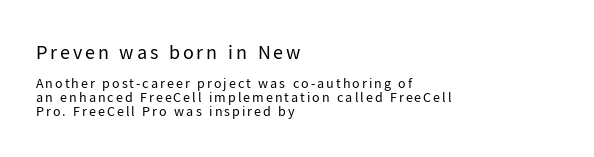
The specimen omits any rule beneath the text block's lines. Does the copy run flush right? No — it runs flush left. Size hierarchy here favors the leading block over the trailing one. Weight: regular or lighter.
